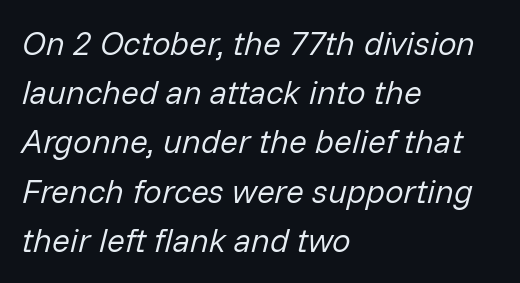
{"italic": "yes", "lean": "right", "slant_degrees": 14, "bold": "no", "weight": "regular", "width": "normal", "stroke_contrast": "low", "x_height": "medium", "monospaced": "no", "underline": "no", "align": "left", "line_spacing": "normal", "line_spacing_ratio": 1.49, "letter_spacing": "normal", "letter_spacing_em": 0.0, "glyph_px": 33}
